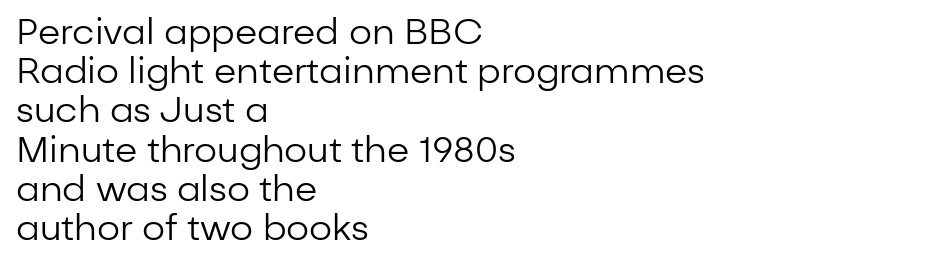
The image shows 36 px regular-weight sans-serif type, upright; set left-aligned, tight line spacing (1.09x), normal letter spacing, not underlined; low stroke contrast and a medium x-height.
